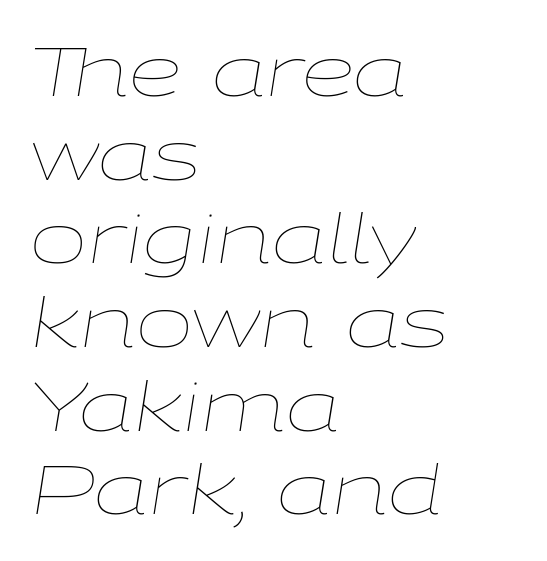
Q: Is the text bold? A: No.
Q: Is the text italic (slanted)? A: Yes, it leans right by about 9 degrees.
Q: Is the text underlined? A: No.
Q: How is the paragraph aligned? A: Left-aligned.
Q: Is the spacing between letters normal or unusually wide? A: Normal.
Q: Width (condensed, normal, or wide)? A: Wide.
Q: Stroke contrast? A: Low.
Q: x-height? A: Medium.
Q: Monospaced? A: No.
